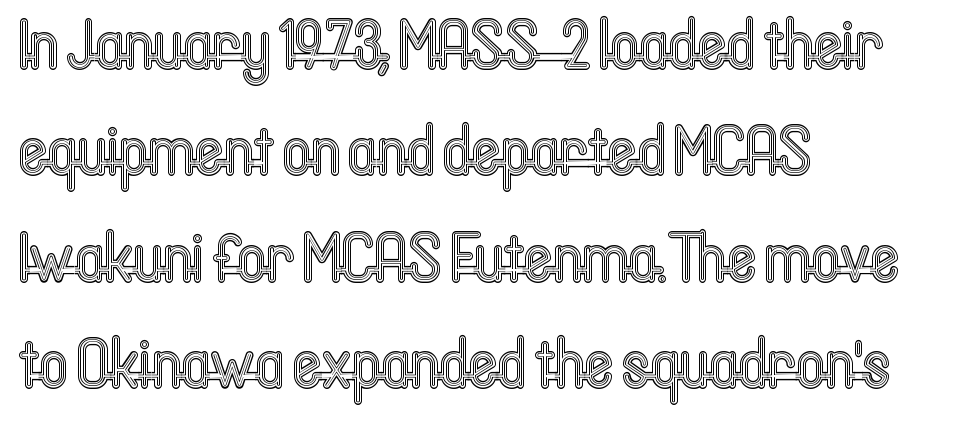
{"italic": "no", "width": "condensed", "x_height": "medium", "monospaced": "no", "underline": "no", "align": "left", "line_spacing": "normal", "line_spacing_ratio": 1.54, "letter_spacing": "normal", "letter_spacing_em": 0.0, "glyph_px": 69}
